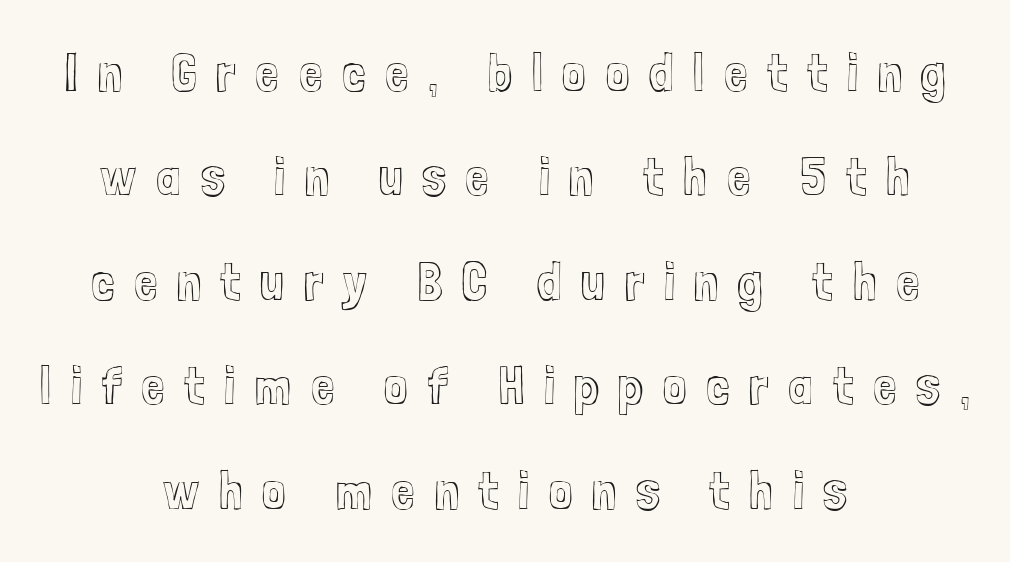
The image shows 53 px condensed type, upright; set centered, loose line spacing (1.97x), unusually wide letter spacing (+0.37 em), not underlined; a medium x-height.
